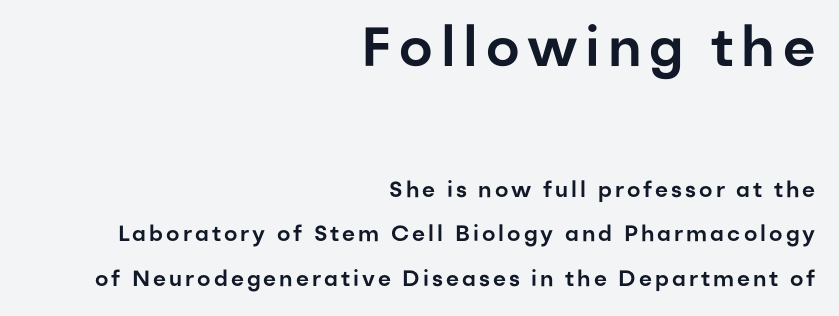
The image shows 55 px sans-serif type, upright; set right-aligned, loose line spacing (2.03x), not underlined; the first (top) block is 2.5x larger; low stroke contrast and a medium x-height.
